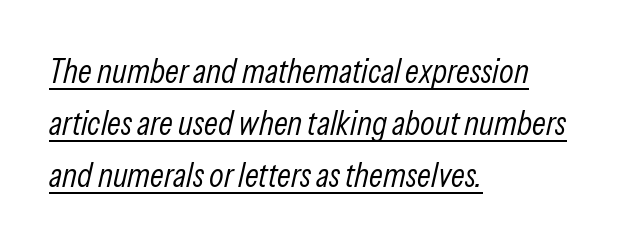
Yep, that's italic — everything's leaning. Decoration check: the copy is underlined. The font sits on the lighter half of the weight spectrum, regular included. Caption: standard tracking, unaltered.
